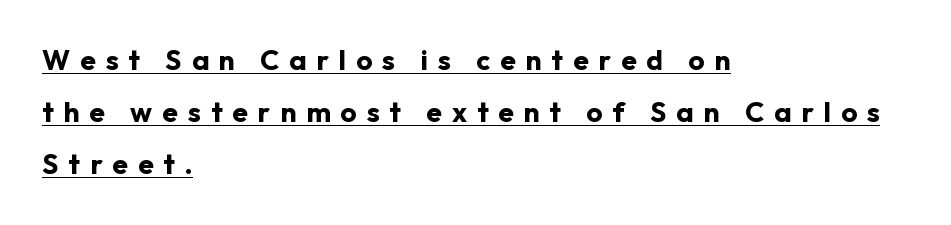
{"serif": "no", "italic": "no", "bold": "yes", "weight": "bold", "width": "normal", "stroke_contrast": "low", "x_height": "medium", "monospaced": "no", "underline": "yes", "align": "left", "line_spacing_ratio": 1.86, "letter_spacing": "wide", "letter_spacing_em": 0.36, "glyph_px": 28}
